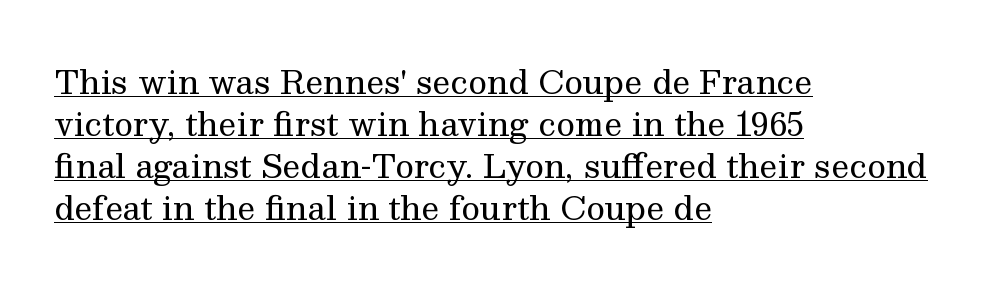
Q: Is the text bold? A: No.
Q: Is the text italic (slanted)? A: No, it is upright.
Q: Is the typeface a serif or a sans-serif typeface? A: Serif.
Q: Is the text underlined? A: Yes.
Q: How is the paragraph aligned? A: Left-aligned.
Q: Is the spacing between letters normal or unusually wide? A: Normal.
Q: Is the spacing between lines tight, normal or loose? A: Normal.
Q: Width (condensed, normal, or wide)? A: Normal.
Q: Stroke contrast? A: Medium.
Q: x-height? A: Medium.
Q: Monospaced? A: No.
